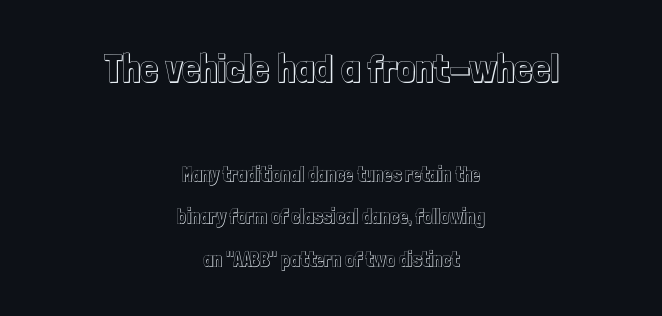
{"italic": "no", "width": "condensed", "x_height": "medium", "monospaced": "no", "underline": "no", "align": "center", "line_spacing": "loose", "line_spacing_ratio": 2.14, "letter_spacing": "normal", "letter_spacing_em": 0.0, "larger_block": "first", "size_ratio": 2.0, "glyph_px": 40}
